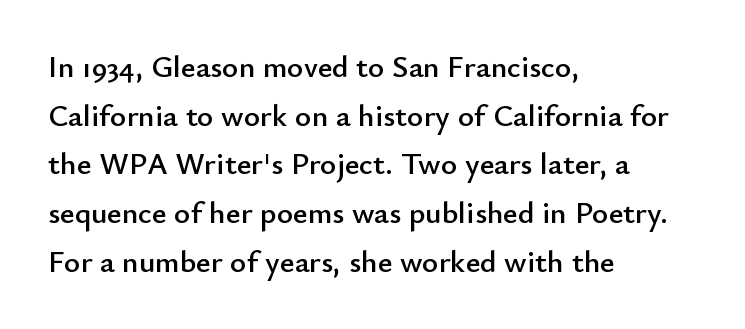
The image shows 31 px sans-serif type, upright; set left-aligned, normal line spacing (1.57x), normal letter spacing, not underlined; low stroke contrast and a small x-height.
